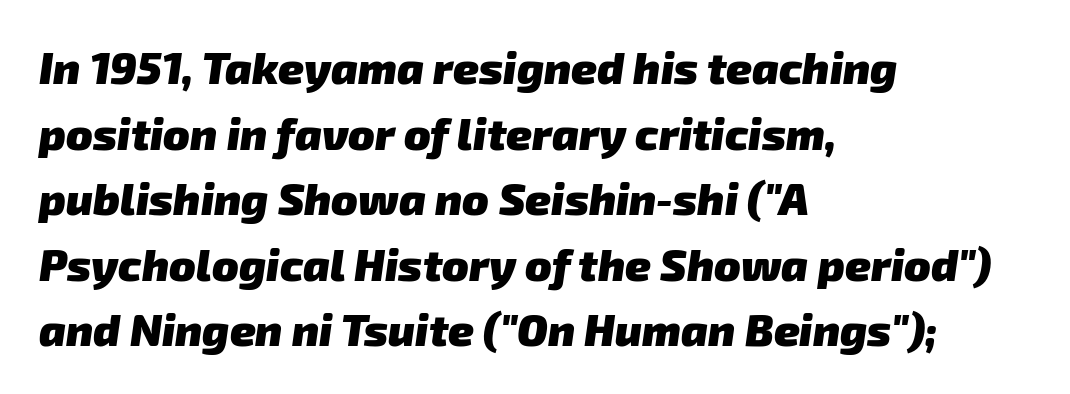
The image shows 44 px heavy sans-serif type; set left-aligned, normal line spacing (1.49x), normal letter spacing, not underlined; low stroke contrast and a medium x-height.
